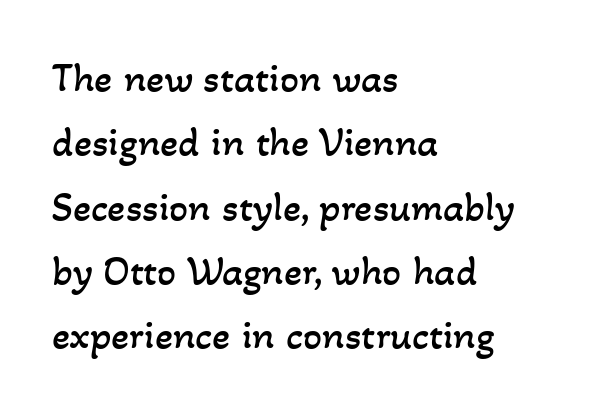
Do the characters align in a grid? No, the font is proportional. In CSS terms this would be text-align: left. In terms of leading, this rendering sits right in the middle. Check the space under the baseline: it is left empty. Characters follow at the spacing the type designer built in. Think standard paragraph weight, or any step lighter than that.
